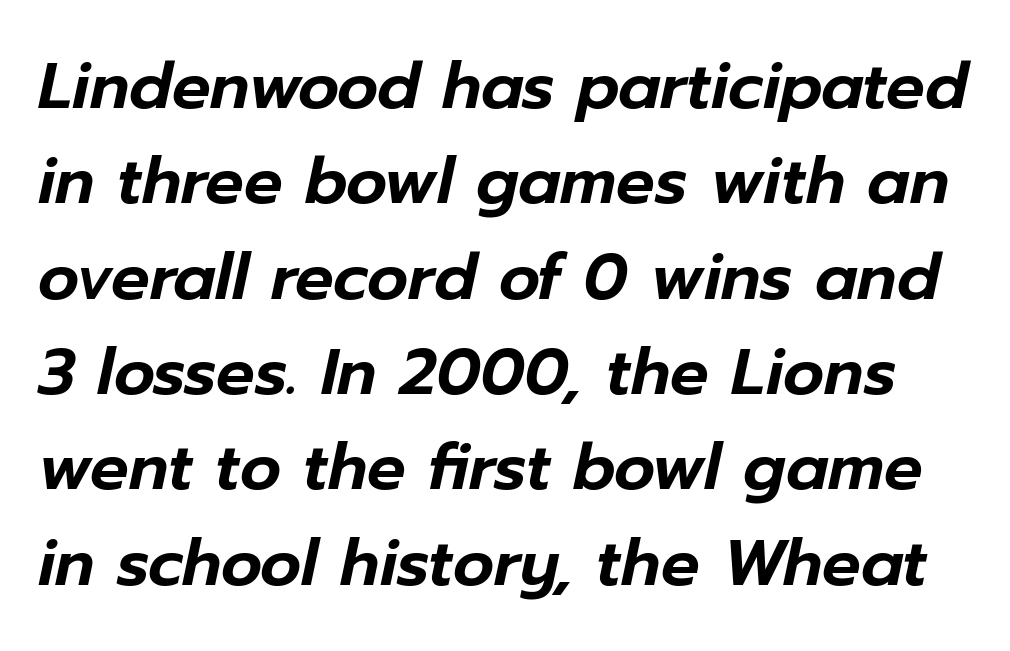
Q: Is the text italic (slanted)? A: Yes, it leans right by about 12 degrees.
Q: Is the text underlined? A: No.
Q: Is the spacing between letters normal or unusually wide? A: Normal.
Q: Is the spacing between lines tight, normal or loose? A: Normal.
Q: Width (condensed, normal, or wide)? A: Normal.
Q: Stroke contrast? A: Low.
Q: x-height? A: Medium.
Q: Monospaced? A: No.
